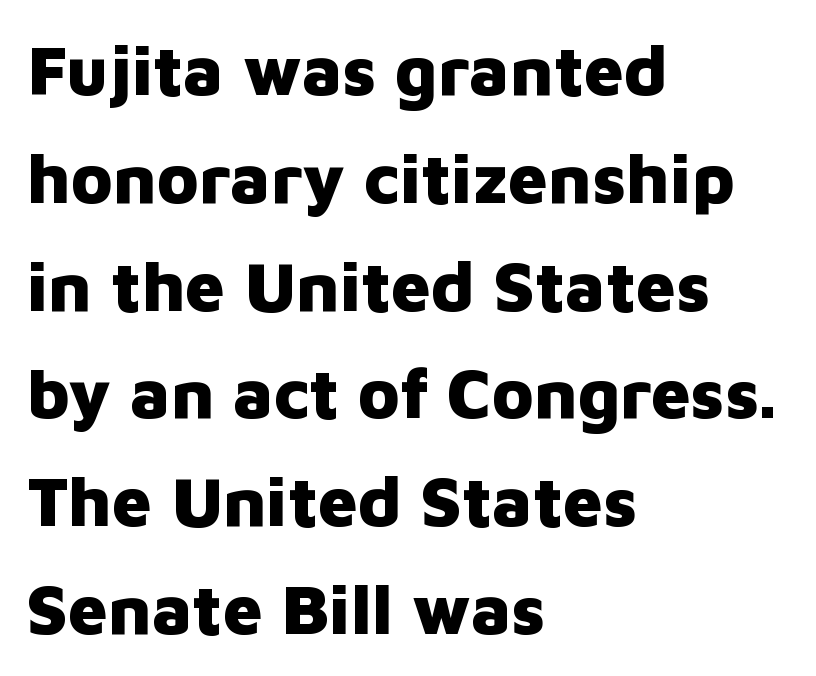
How are the letters spaced? Ordinarily, with no added tracking. The letters stand straight up with perfectly vertical stems. Each letter keeps its own natural width here, so spacing adapts to shape. The letters are bold, with thick, heavy strokes.
